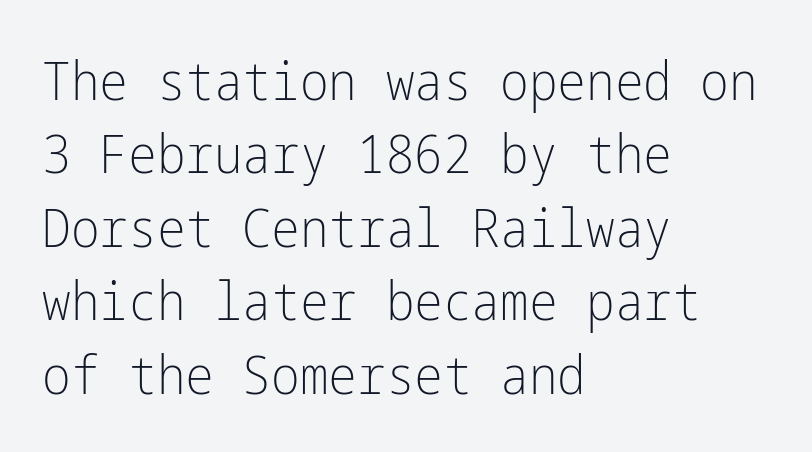
Type style note: lacks serifs. One glance says typical: line gaps are just what's usual. The specimen reads as upright at a glance. These lines stack with their left ends in a neat column.
